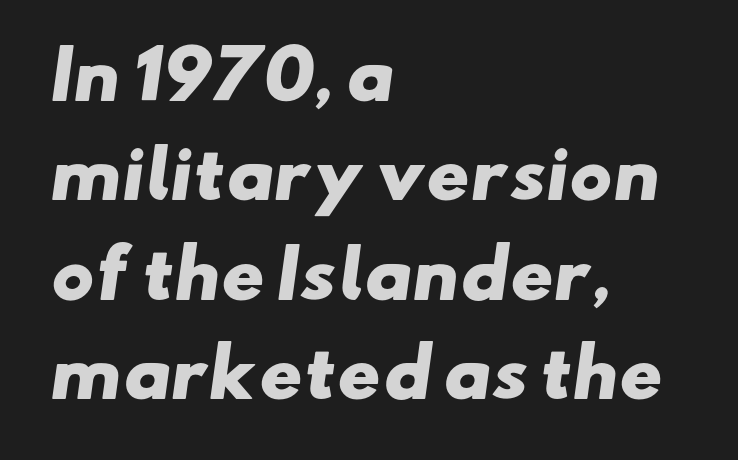
Q: Is the text bold? A: Yes.
Q: Is the typeface a serif or a sans-serif typeface? A: Sans-serif.
Q: Is the text underlined? A: No.
Q: How is the paragraph aligned? A: Left-aligned.
Q: Is the spacing between letters normal or unusually wide? A: Normal.
Q: Is the spacing between lines tight, normal or loose? A: Normal.
Q: Width (condensed, normal, or wide)? A: Wide.
Q: Stroke contrast? A: Low.
Q: x-height? A: Small.
Q: Monospaced? A: No.
